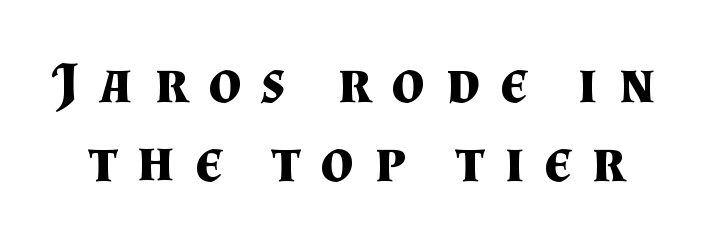
The image shows 58 px bold serif type, upright; set normal line spacing (1.37x), unusually wide letter spacing (+0.35 em), not underlined; medium stroke contrast and a small x-height.
